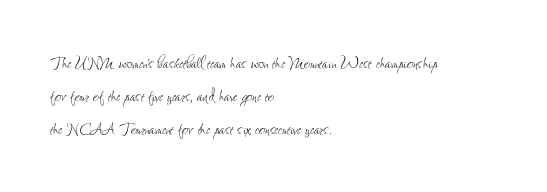
{"bold": "no", "underline": "no", "align": "left", "line_spacing": "normal", "line_spacing_ratio": 1.57, "letter_spacing": "normal", "letter_spacing_em": 0.0, "glyph_px": 21}
